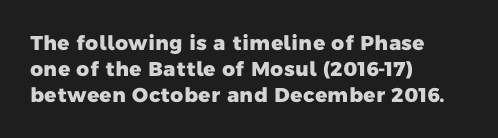
Set as a true bold cut, around the 700 mark. The line-height multiplier appears to be the usual default. Underline: absent. Leftover space on each line is placed entirely after the last word.
